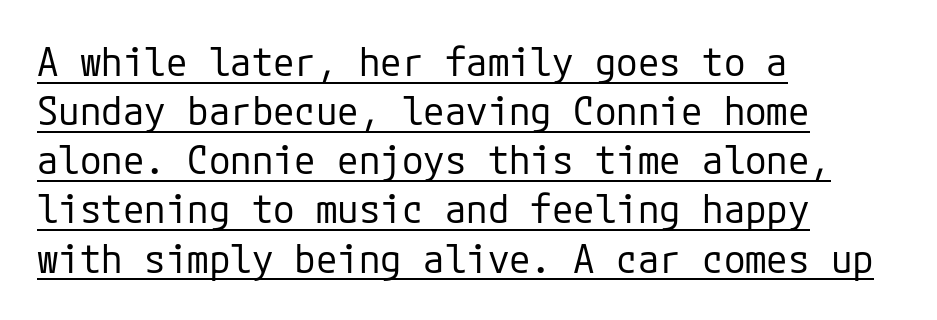
The image shows 39 px regular-weight sans-serif type, upright; set left-aligned, normal line spacing (1.26x), normal letter spacing, underlined; low stroke contrast and a medium x-height.
